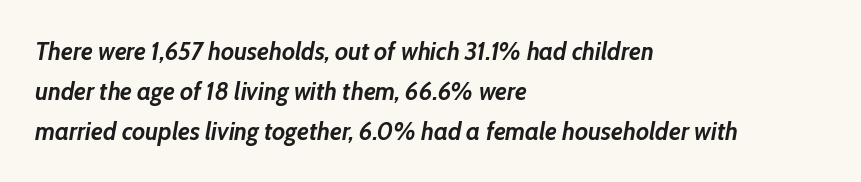
The image shows 25 px bold type, italic (leaning right); set left-aligned, normal line spacing (1.6x), normal letter spacing, not underlined.
